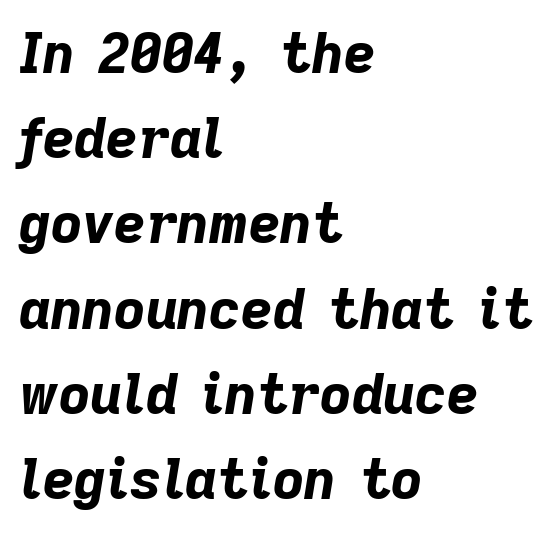
{"italic": "yes", "lean": "right", "slant_degrees": 9, "bold": "yes", "weight": "bold", "width": "normal", "stroke_contrast": "low", "x_height": "medium", "monospaced": "no", "underline": "no", "align": "left", "line_spacing": "normal", "line_spacing_ratio": 1.55, "letter_spacing": "normal", "letter_spacing_em": 0.0, "glyph_px": 55}
